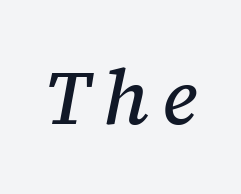
The image shows 77 px serif type, italic (leaning right); set not underlined; medium stroke contrast and a medium x-height.
